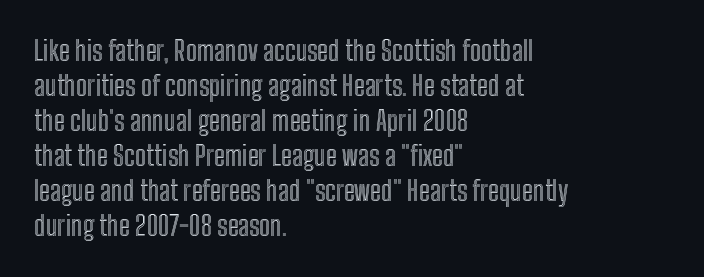
{"italic": "no", "underline": "no", "align": "left", "line_spacing": "normal", "line_spacing_ratio": 1.3, "letter_spacing": "normal", "letter_spacing_em": 0.0, "glyph_px": 27}
